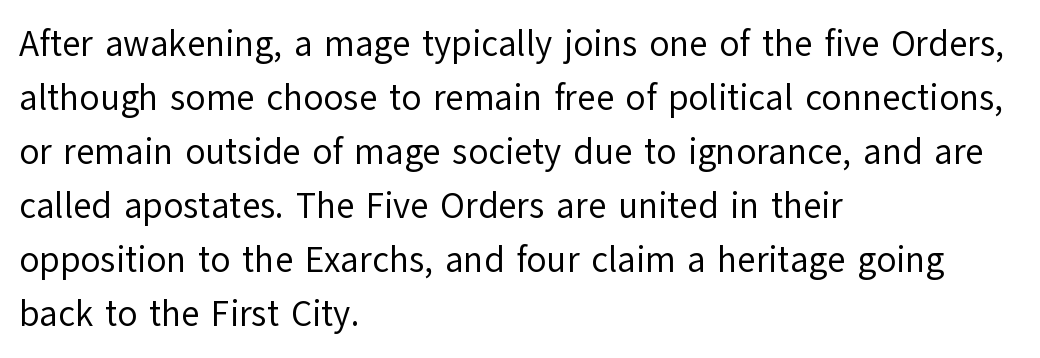
The image shows 36 px regular-weight sans-serif type, upright; set left-aligned, normal line spacing (1.5x), normal letter spacing, not underlined; low stroke contrast and a medium x-height.
